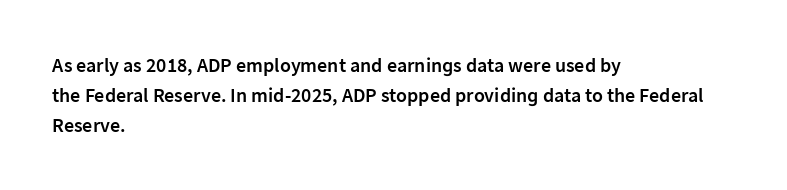
Q: Is the text bold? A: Semi-bold.
Q: Is the text italic (slanted)? A: No, it is upright.
Q: Is the text underlined? A: No.
Q: How is the paragraph aligned? A: Left-aligned.
Q: Is the spacing between letters normal or unusually wide? A: Normal.
Q: Is the spacing between lines tight, normal or loose? A: Normal.
